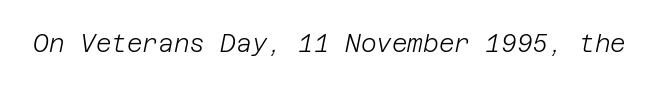
{"italic": "yes", "lean": "right", "slant_degrees": 12, "bold": "no", "underline": "no", "letter_spacing": "normal", "letter_spacing_em": 0.0, "glyph_px": 24}
